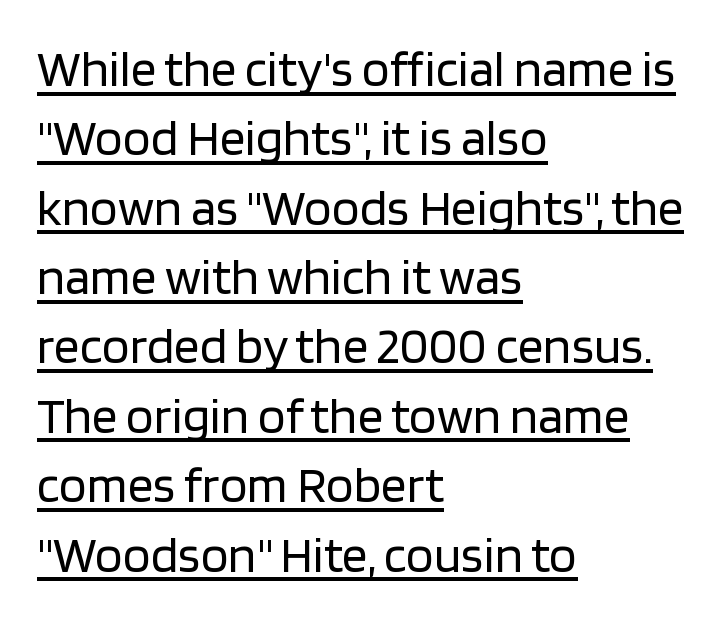
{"serif": "no", "italic": "no", "bold": "no", "weight": "regular", "width": "normal", "stroke_contrast": "low", "x_height": "large", "monospaced": "no", "underline": "yes", "align": "left", "line_spacing": "normal", "line_spacing_ratio": 1.36, "letter_spacing": "normal", "letter_spacing_em": 0.0, "glyph_px": 51}
